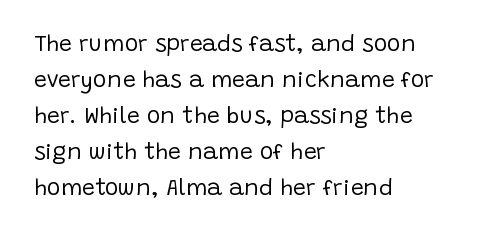
Nothing unusual about the tracking: characters are spaced as the font intends. The typesetter chose a ragged-right arrangement here. Vertical strokes here are truly vertical. In terms of leading, this rendering sits right in the middle.
